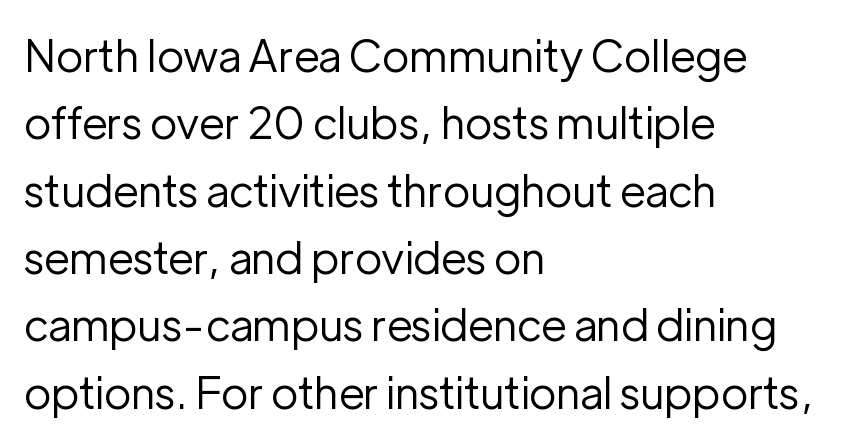
Q: Is the text bold? A: No.
Q: Is the text italic (slanted)? A: No, it is upright.
Q: Is the typeface a serif or a sans-serif typeface? A: Sans-serif.
Q: Is the text underlined? A: No.
Q: How is the paragraph aligned? A: Left-aligned.
Q: Is the spacing between letters normal or unusually wide? A: Normal.
Q: Is the spacing between lines tight, normal or loose? A: Normal.
Q: Width (condensed, normal, or wide)? A: Normal.
Q: Stroke contrast? A: Low.
Q: x-height? A: Medium.
Q: Monospaced? A: No.
